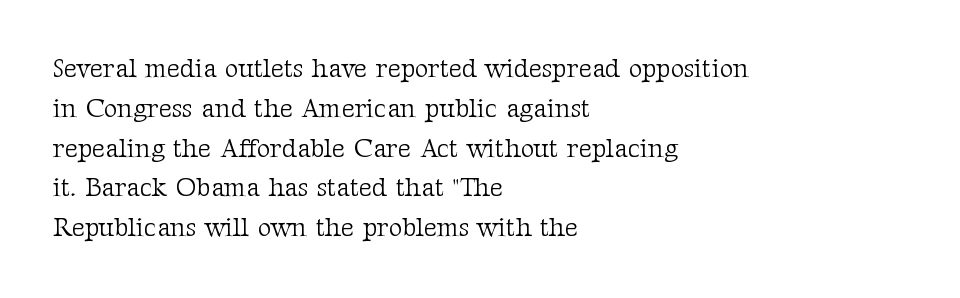
Q: Is the text bold? A: No.
Q: Is the text italic (slanted)? A: No, it is upright.
Q: Is the text underlined? A: No.
Q: How is the paragraph aligned? A: Left-aligned.
Q: Is the spacing between letters normal or unusually wide? A: Normal.
Q: Is the spacing between lines tight, normal or loose? A: Normal.
